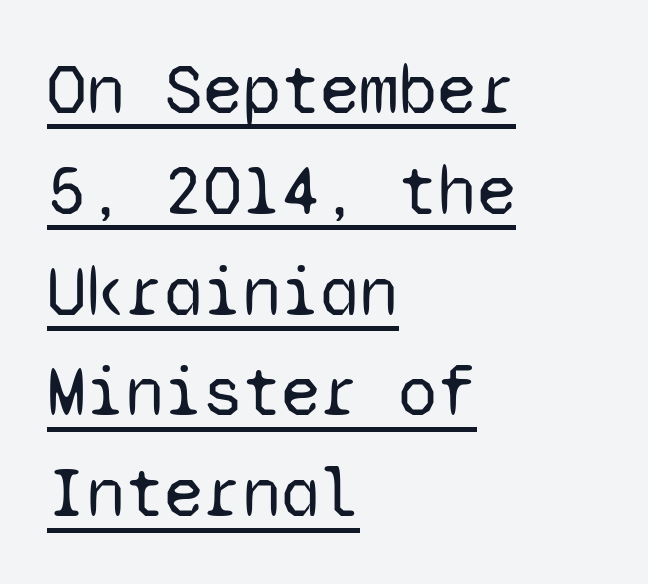
Q: Is the text bold? A: No.
Q: Is the text italic (slanted)? A: No, it is upright.
Q: Is the typeface a serif or a sans-serif typeface? A: Sans-serif.
Q: Is the text underlined? A: Yes.
Q: How is the paragraph aligned? A: Left-aligned.
Q: Is the spacing between letters normal or unusually wide? A: Normal.
Q: Is the spacing between lines tight, normal or loose? A: Normal.
Q: Width (condensed, normal, or wide)? A: Normal.
Q: Stroke contrast? A: Low.
Q: x-height? A: Medium.
Q: Monospaced? A: Yes.
